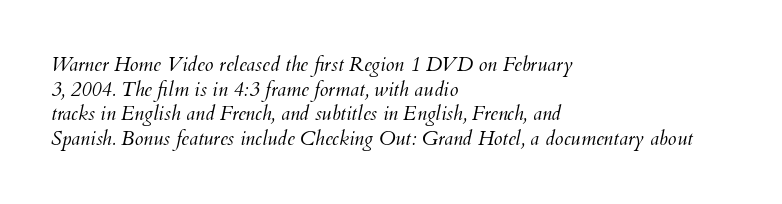
The image shows 20 px text type, italic (leaning right); set left-aligned, line spacing 1.23x, normal letter spacing, not underlined.
